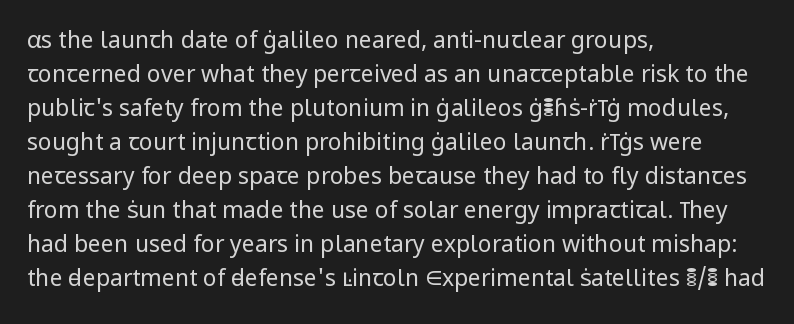
{"italic": "no", "bold": "no", "underline": "no", "align": "left", "line_spacing": "normal", "line_spacing_ratio": 1.48, "letter_spacing": "normal", "letter_spacing_em": 0.0, "glyph_px": 23}
